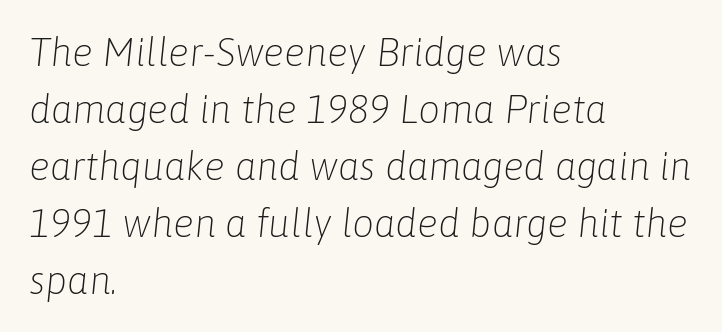
{"italic": "yes", "lean": "right", "slant_degrees": 6, "bold": "no", "weight": "light", "width": "normal", "stroke_contrast": "low", "x_height": "medium", "monospaced": "no", "underline": "no", "align": "left", "line_spacing": "normal", "line_spacing_ratio": 1.46, "letter_spacing": "normal", "letter_spacing_em": 0.0, "glyph_px": 39}
